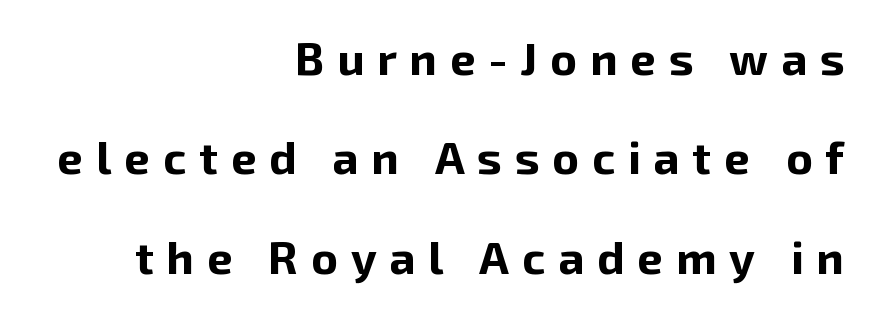
This sample has the flowing, uneven cadence of proportional lettering. The space beneath each line is pristine and unruled. Does the type have serifs? No, each stem ends abruptly. Notice how the stems are strictly vertical — no italics here. Each word looks stretched out because of the extra space between its letters. The leading is generous, giving the passage an open texture.
